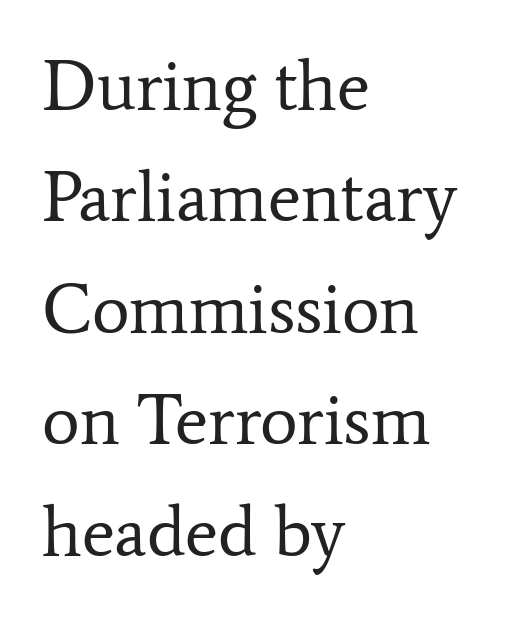
Nobody touched the tracking dial on this one. Normally led — the rows are evenly, conventionally spaced. The paragraph shown leans on its left margin. Glance below the letters and you will spot only blank space. Stem width sits at or under what a default text font uses. Each letter keeps its own natural width here, so spacing adapts to shape.
